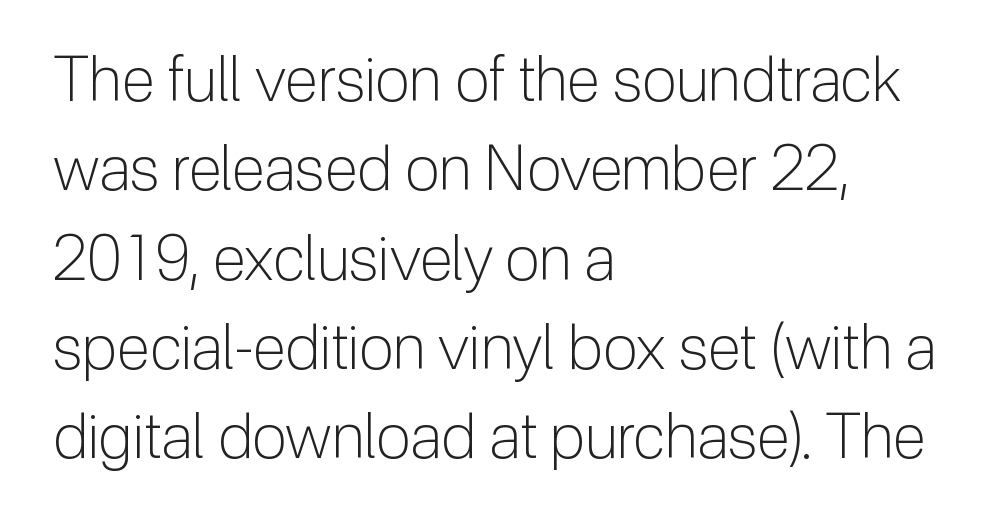
{"serif": "no", "italic": "no", "bold": "no", "weight": "light", "width": "normal", "stroke_contrast": "low", "x_height": "medium", "monospaced": "no", "underline": "no", "align": "left", "line_spacing": "normal", "line_spacing_ratio": 1.44, "letter_spacing": "normal", "letter_spacing_em": 0.0, "glyph_px": 62}
